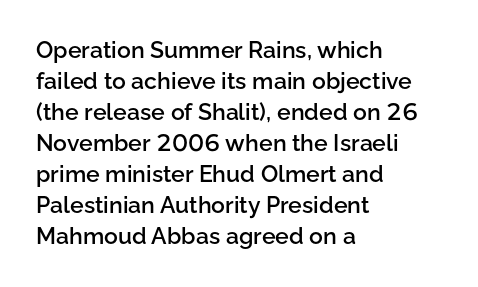
Q: Is the text bold? A: Semi-bold.
Q: Is the text italic (slanted)? A: No, it is upright.
Q: Is the text underlined? A: No.
Q: How is the paragraph aligned? A: Left-aligned.
Q: Is the spacing between letters normal or unusually wide? A: Normal.
Q: Is the spacing between lines tight, normal or loose? A: Normal.
